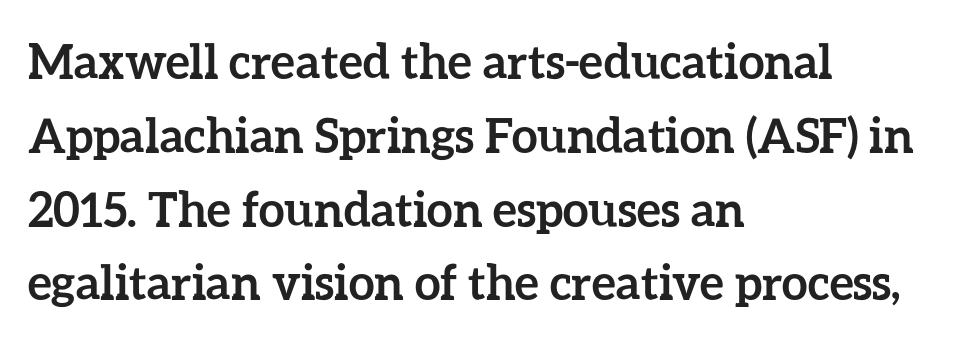
Layout note: lines flush left. The baseline area is clear. No extra tracking has been applied to these lines. These lines were composed using upright roman letters. You'd pick this weight for a headline — it's a proper bold. Compared with typical paragraphs, the rows here are spaced about the same.
